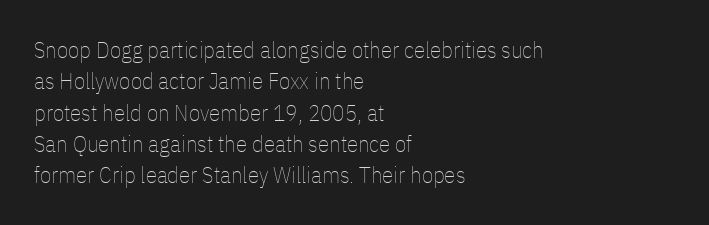
One glance says typical: line gaps are just what's usual. What stands out about the letter spacing? Nothing — it is the standard amount. This reads as an unemphasized weight, regular at the heaviest. The text block is weighted toward the left margin, trailing off unevenly rightward. Descender tails drop into unmarked territory. The specimen reads as upright at a glance.
